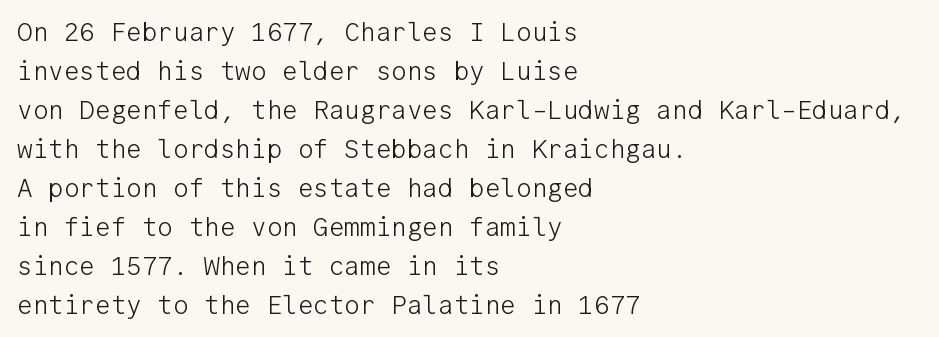
Each new line begins a customary step beneath the previous one. Students, note that the glyphs here touch the page at normal intervals. Letters rest on an invisible, unmarked baseline. Posture: upright roman.
